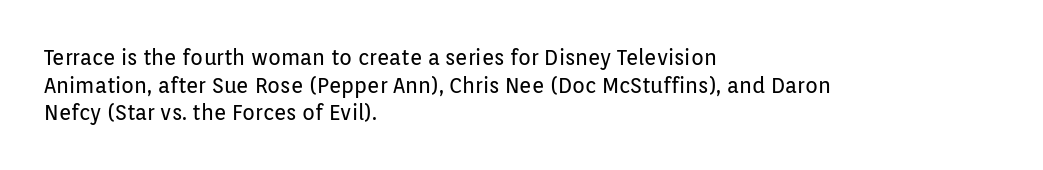
Q: Is the text bold? A: No.
Q: Is the text italic (slanted)? A: No, it is upright.
Q: Is the text underlined? A: No.
Q: How is the paragraph aligned? A: Left-aligned.
Q: Is the spacing between letters normal or unusually wide? A: Normal.
Q: Is the spacing between lines tight, normal or loose? A: Normal.
